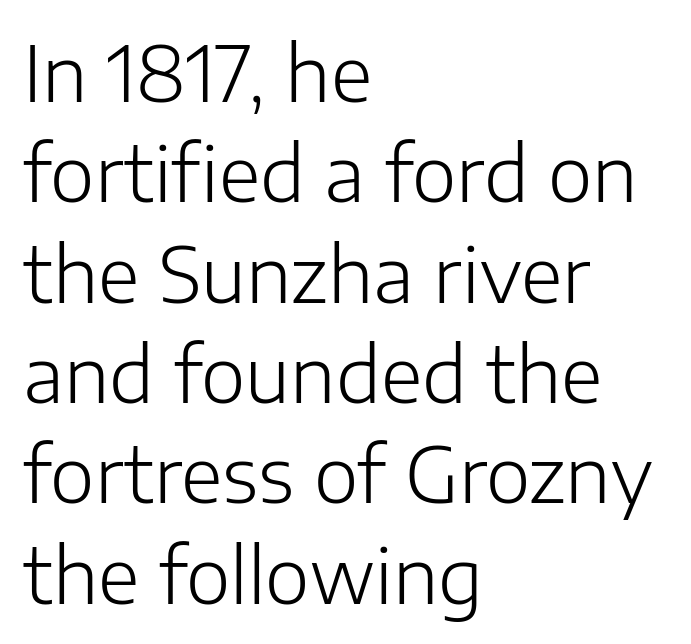
The image shows 76 px light sans-serif type, upright; set left-aligned, normal line spacing (1.32x), normal letter spacing, not underlined; low stroke contrast and a medium x-height.
